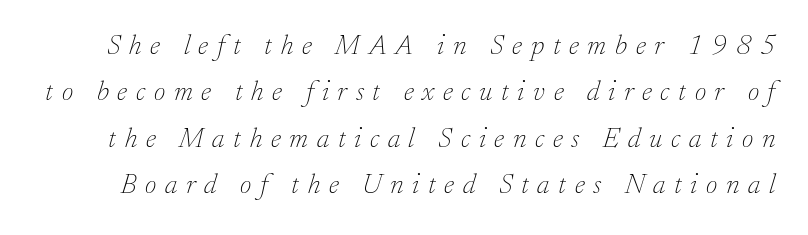
{"serif": "yes", "italic": "yes", "lean": "right", "slant_degrees": 17, "bold": "no", "weight": "thin", "width": "normal", "stroke_contrast": "low", "x_height": "small", "monospaced": "no", "underline": "no", "line_spacing": "normal", "line_spacing_ratio": 1.66, "letter_spacing": "wide", "letter_spacing_em": 0.31, "glyph_px": 28}
